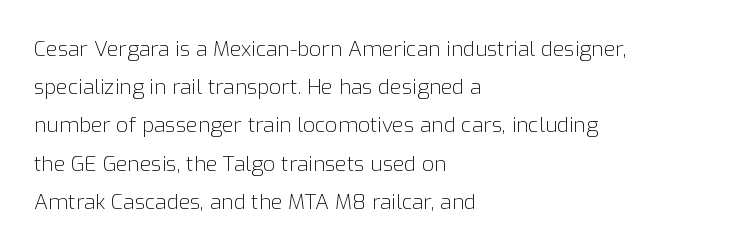
Q: Is the text bold? A: No.
Q: Is the text italic (slanted)? A: No, it is upright.
Q: Is the text underlined? A: No.
Q: How is the paragraph aligned? A: Left-aligned.
Q: Is the spacing between letters normal or unusually wide? A: Normal.
